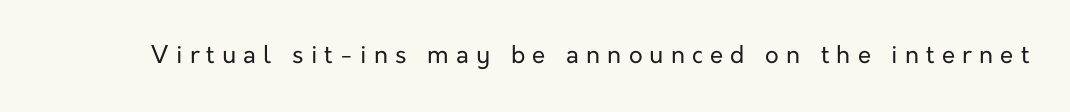
{"italic": "no", "bold": "no", "underline": "no", "letter_spacing": "wide", "letter_spacing_em": 0.3, "glyph_px": 24}
